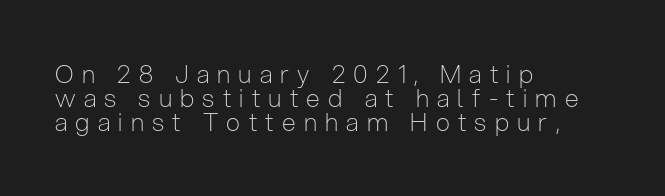
The image shows 25 px text type, upright; set left-aligned, tight line spacing (0.97x), unusually wide letter spacing (+0.33 em), not underlined.
